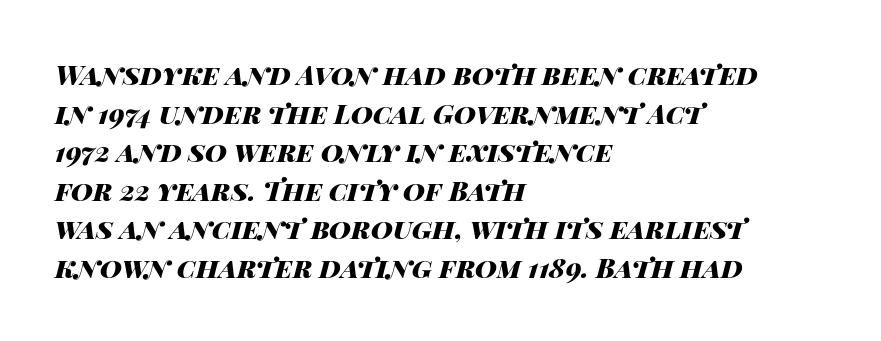
Q: Is the text bold? A: Yes.
Q: Is the text italic (slanted)? A: Yes, it leans right by about 14 degrees.
Q: Is the text underlined? A: No.
Q: How is the paragraph aligned? A: Left-aligned.
Q: Is the spacing between letters normal or unusually wide? A: Normal.
Q: Is the spacing between lines tight, normal or loose? A: Normal.
